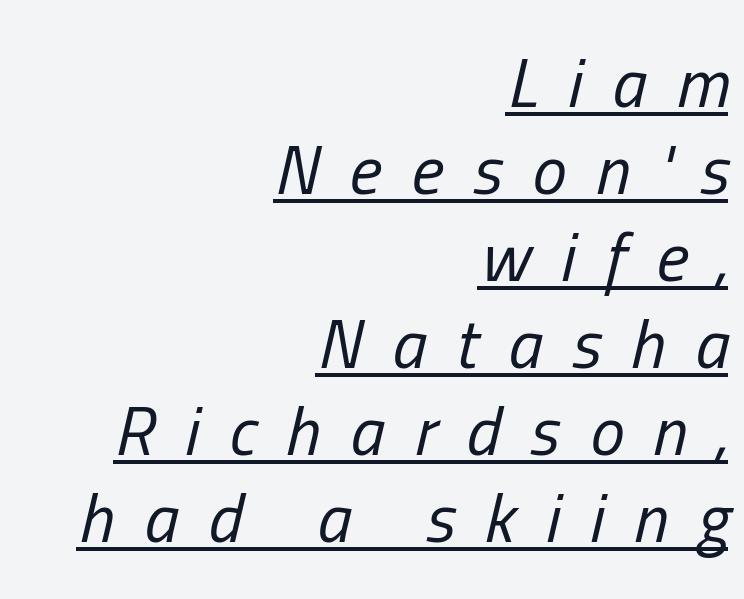
A typesetter would call this leading conventional body-copy spacing. Honestly, the underline is the first thing you notice here. Character widths vary here, with narrow letters taking less room than wide ones. The setting favours the right margin, as signatures and pull-quotes sometimes do.
